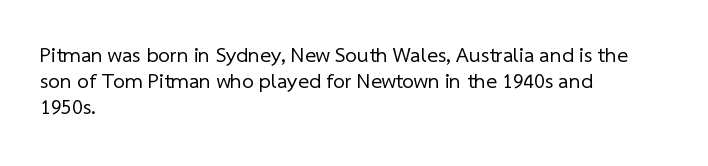
{"bold": "no", "underline": "no", "align": "left", "line_spacing": "normal", "line_spacing_ratio": 1.25, "letter_spacing": "normal", "letter_spacing_em": 0.0, "glyph_px": 21}
